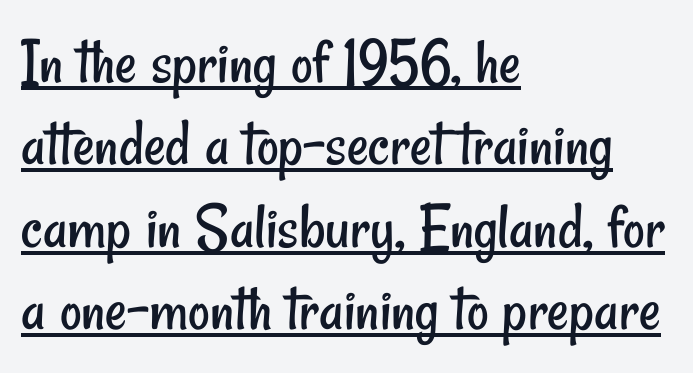
The image shows 67 px regular-weight, condensed sans-serif type; set left-aligned, line spacing 1.23x, normal letter spacing, underlined; low stroke contrast and a small x-height.
